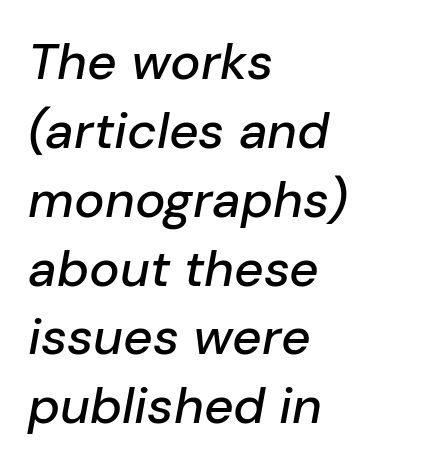
Q: Is the text italic (slanted)? A: Yes, it leans right by about 10 degrees.
Q: Is the text underlined? A: No.
Q: How is the paragraph aligned? A: Left-aligned.
Q: Is the spacing between letters normal or unusually wide? A: Normal.
Q: Is the spacing between lines tight, normal or loose? A: Normal.
Q: Width (condensed, normal, or wide)? A: Normal.
Q: Stroke contrast? A: Low.
Q: x-height? A: Medium.
Q: Monospaced? A: No.
